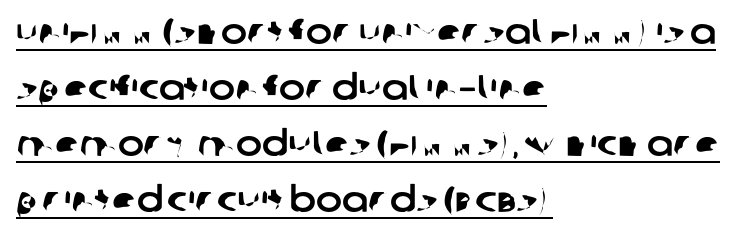
{"serif": "no", "width": "normal", "stroke_contrast": "low", "x_height": "large", "monospaced": "no", "underline": "yes", "align": "left", "line_spacing": "normal", "line_spacing_ratio": 1.6, "letter_spacing": "normal", "letter_spacing_em": 0.0, "glyph_px": 35}
